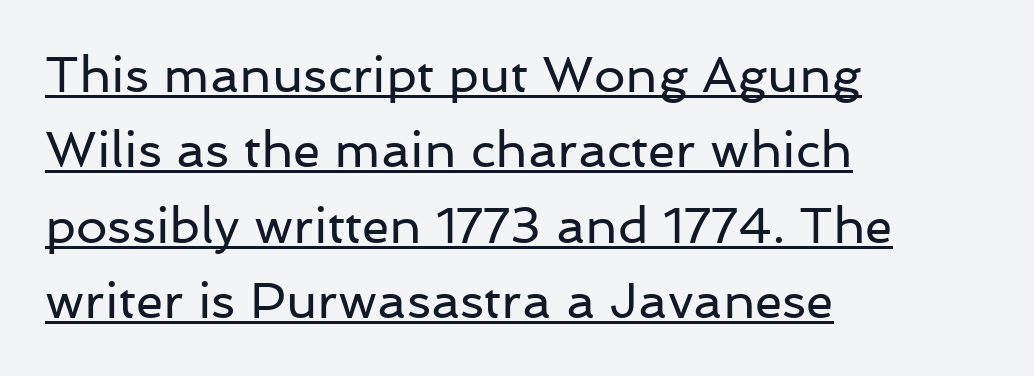
{"serif": "no", "italic": "no", "bold": "no", "weight": "regular", "width": "normal", "stroke_contrast": "low", "x_height": "medium", "monospaced": "no", "underline": "yes", "align": "left", "line_spacing": "normal", "line_spacing_ratio": 1.51, "letter_spacing": "normal", "letter_spacing_em": 0.0, "glyph_px": 50}
